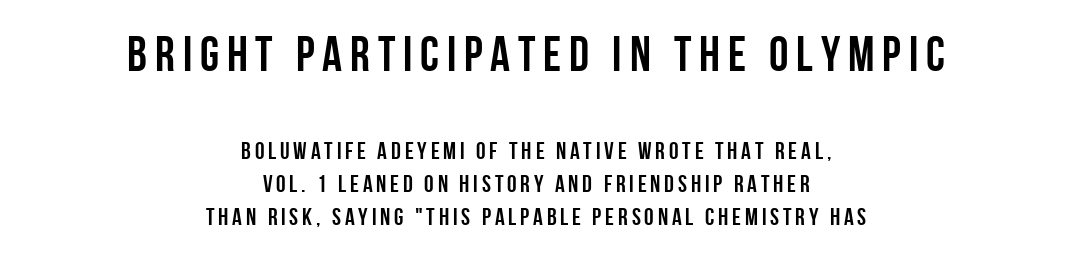
Q: Is the text bold? A: Yes.
Q: Is the text italic (slanted)? A: No, it is upright.
Q: Is the typeface a serif or a sans-serif typeface? A: Sans-serif.
Q: Is the text underlined? A: No.
Q: How is the paragraph aligned? A: Centered.
Q: Is the spacing between lines tight, normal or loose? A: Normal.
Q: Which block of text is set in a larger size, the first (top) or the second (bottom)? A: The first (top) one.
Q: Width (condensed, normal, or wide)? A: Condensed.
Q: Stroke contrast? A: Low.
Q: x-height? A: Large.
Q: Monospaced? A: No.
